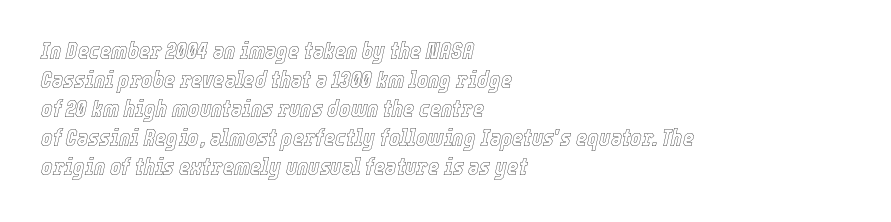
The passage shown is not underscored anywhere. Rendered with sloped, italic letterforms. Teacher's note: observe the even left margin — that is flush-left alignment. The horizontal fit of the characters is conventional and even.
